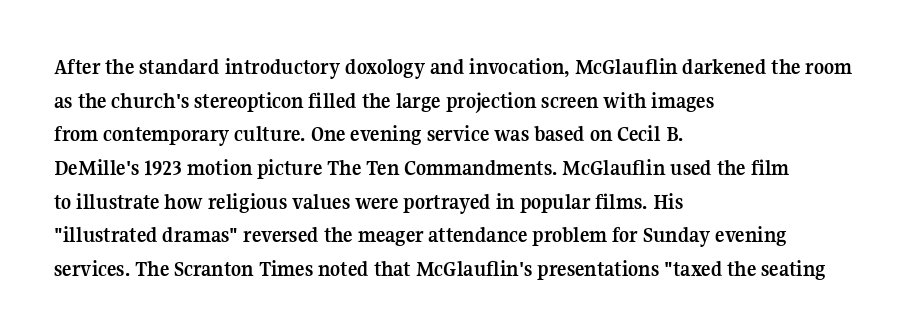
{"italic": "no", "bold": "yes", "underline": "no", "align": "left", "line_spacing": "normal", "line_spacing_ratio": 1.53, "letter_spacing": "normal", "letter_spacing_em": 0.0, "glyph_px": 22}
